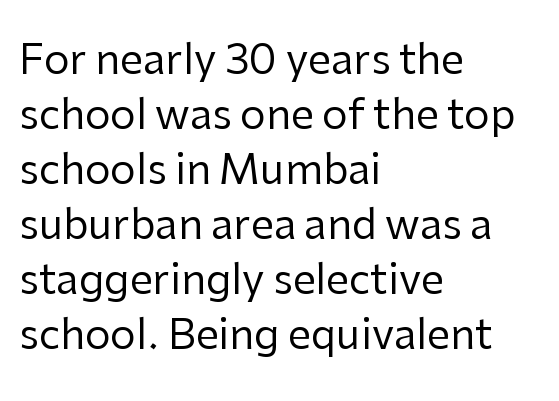
Typographically, this falls in the sans-serif category. This sample uses plain, unmodified letter spacing. Regular leading. Casual observation: everything's shoved over to the left. These lines were composed using upright roman letters.
